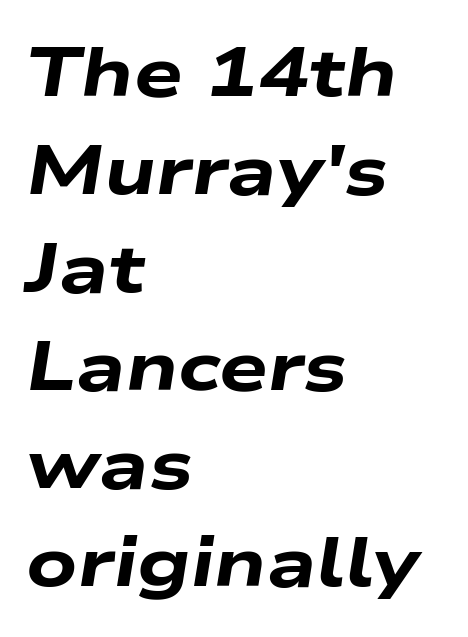
The image shows 69 px heavy, wide type, italic (leaning right); set left-aligned, normal line spacing (1.42x), normal letter spacing, not underlined; low stroke contrast and a medium x-height.
